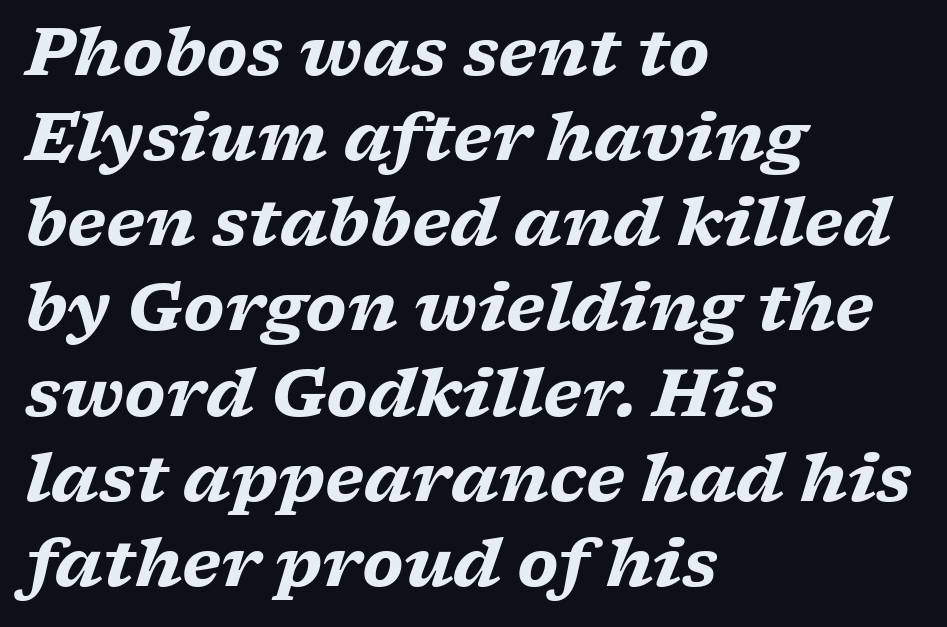
Every letter is thick-stroked: bold, no question. The horizontal fit of the characters is conventional and even. Designer's note — italics engaged. Vertical spacing — default.
